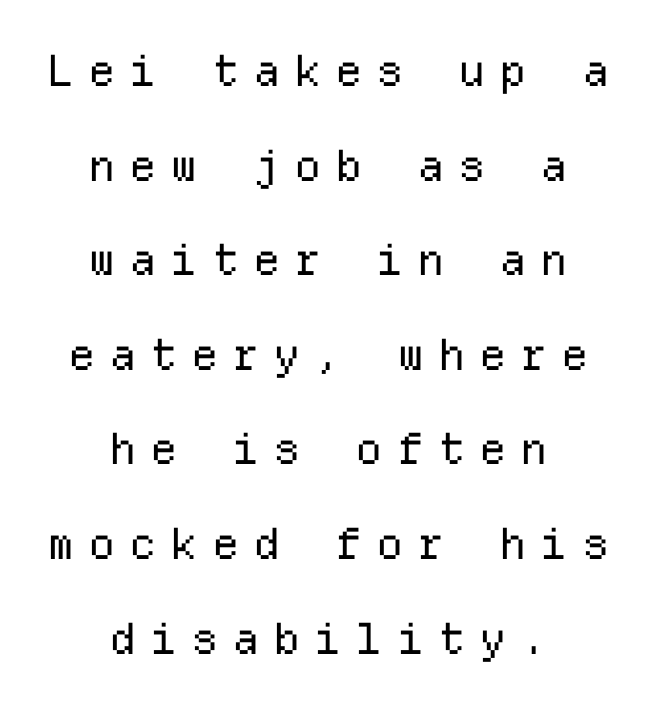
Q: Is the text bold? A: No.
Q: Is the text italic (slanted)? A: No, it is upright.
Q: Is the typeface a serif or a sans-serif typeface? A: Sans-serif.
Q: Is the text underlined? A: No.
Q: How is the paragraph aligned? A: Centered.
Q: Is the spacing between letters normal or unusually wide? A: Unusually wide.
Q: Is the spacing between lines tight, normal or loose? A: Loose.
Q: Width (condensed, normal, or wide)? A: Normal.
Q: Stroke contrast? A: Low.
Q: x-height? A: Medium.
Q: Monospaced? A: Yes.
